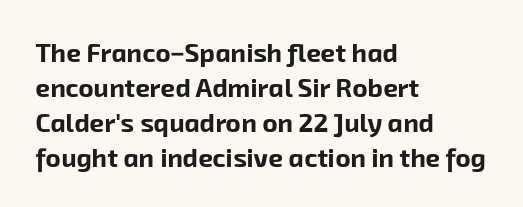
The image shows 26 px bold type; set left-aligned, normal line spacing (1.34x), normal letter spacing, not underlined.
